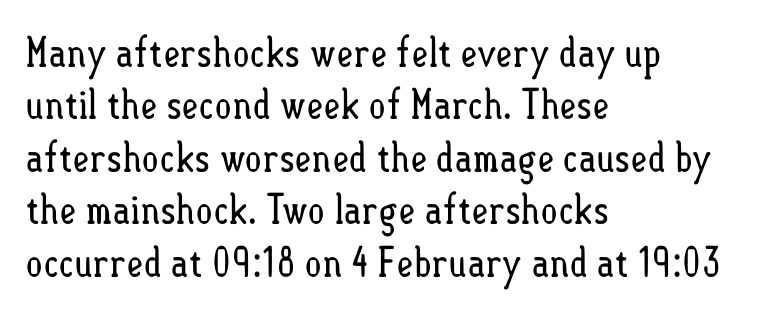
The rendering anchors every line to the left-hand side. The typesetting does not lean heavy: it is not bold. No extra tracking has been applied to these lines. The designer left line spacing at the default. This is the regular roman posture of the typeface. Each letter keeps its own natural width here, so spacing adapts to shape.
